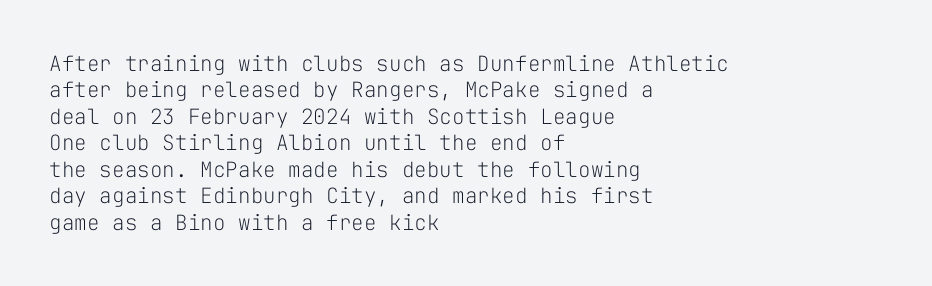
Q: Is the text bold? A: No.
Q: Is the text italic (slanted)? A: No, it is upright.
Q: Is the text underlined? A: No.
Q: How is the paragraph aligned? A: Left-aligned.
Q: Is the spacing between letters normal or unusually wide? A: Normal.
Q: Is the spacing between lines tight, normal or loose? A: Normal.
